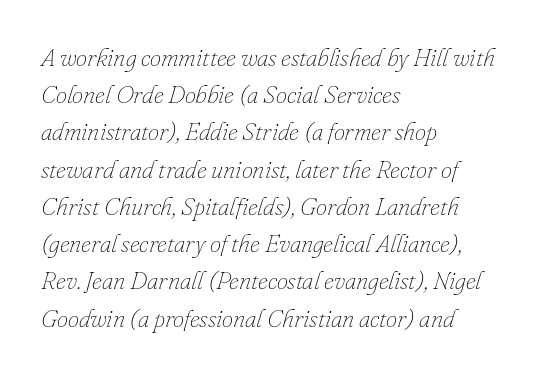
{"italic": "yes", "lean": "right", "slant_degrees": 16, "bold": "no", "underline": "no", "align": "left", "line_spacing": "normal", "line_spacing_ratio": 1.49, "letter_spacing": "normal", "letter_spacing_em": 0.0, "glyph_px": 25}
